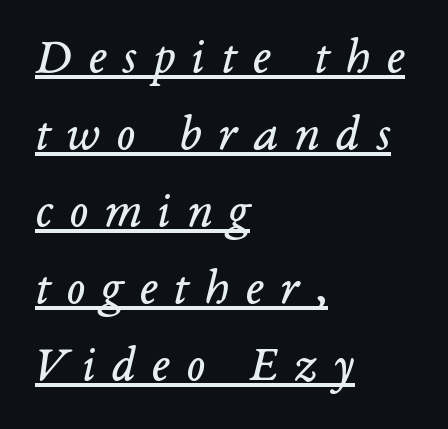
{"serif": "yes", "italic": "yes", "lean": "right", "slant_degrees": 14, "bold": "no", "weight": "regular", "width": "normal", "stroke_contrast": "low", "x_height": "medium", "monospaced": "no", "underline": "yes", "align": "left", "line_spacing": "normal", "line_spacing_ratio": 1.54, "letter_spacing": "wide", "letter_spacing_em": 0.32, "glyph_px": 50}
